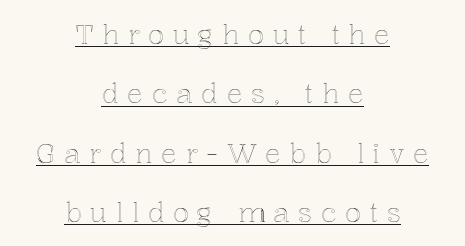
In CSS terms this would be text-align: center. The rendered words wear a rule along their underside. Caption: expanded tracking, letters set apart. Leading: increased. You can tell it's not italic because the verticals are truly vertical.
